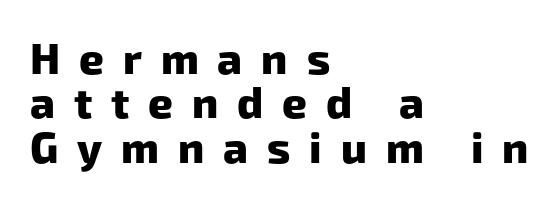
The image shows 43 px heavy sans-serif type; set left-aligned, tight line spacing (1.03x), unusually wide letter spacing (+0.44 em), not underlined; low stroke contrast and a medium x-height.
